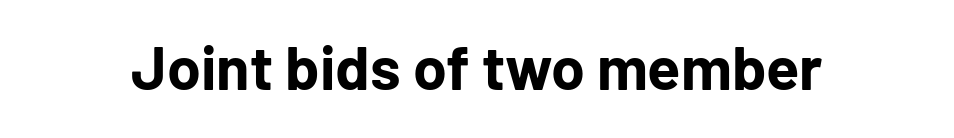
This sample uses plain, unmodified letter spacing. Bold? Absolutely — the strokes are thick and heavy. Note: no serifs on the glyphs. The type sits square on the baseline with zero lean. Plain, unruled lines of type.
